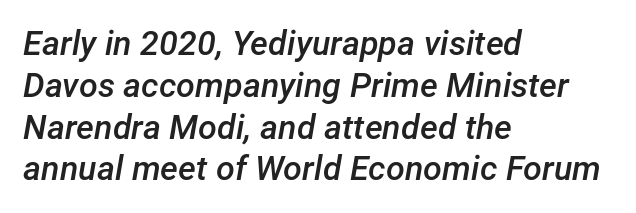
{"italic": "yes", "lean": "right", "slant_degrees": 12, "bold": "semi", "weight": "semibold", "width": "normal", "stroke_contrast": "low", "x_height": "medium", "monospaced": "no", "underline": "no", "align": "left", "line_spacing_ratio": 1.23, "letter_spacing": "normal", "letter_spacing_em": 0.0, "glyph_px": 34}
